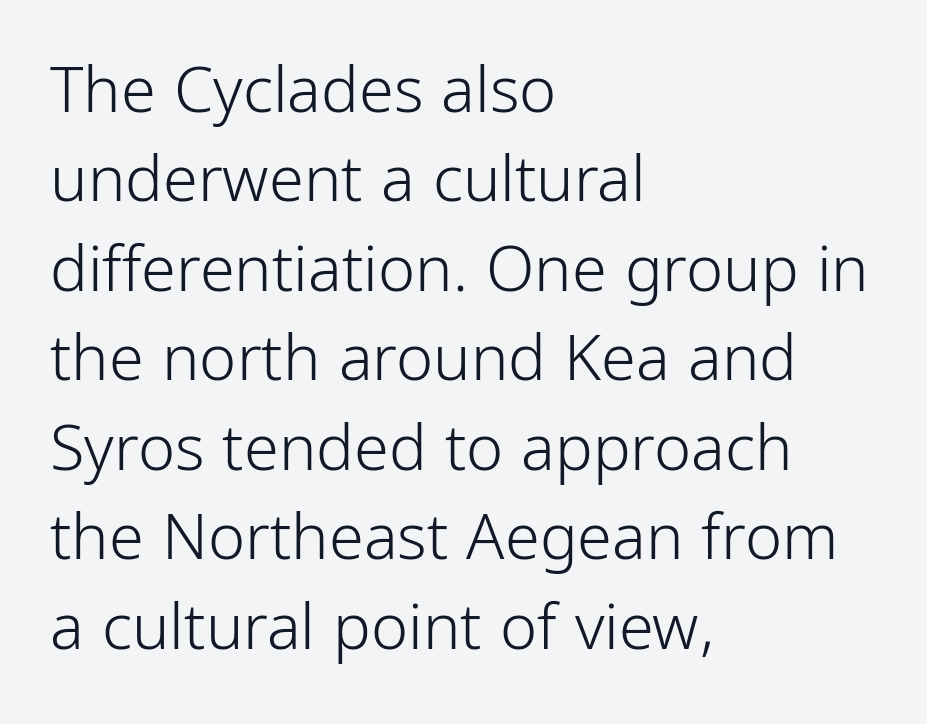
Q: Is the text bold? A: No.
Q: Is the text italic (slanted)? A: No, it is upright.
Q: Is the typeface a serif or a sans-serif typeface? A: Sans-serif.
Q: Is the text underlined? A: No.
Q: How is the paragraph aligned? A: Left-aligned.
Q: Is the spacing between letters normal or unusually wide? A: Normal.
Q: Is the spacing between lines tight, normal or loose? A: Normal.
Q: Width (condensed, normal, or wide)? A: Condensed.
Q: Stroke contrast? A: Low.
Q: x-height? A: Medium.
Q: Monospaced? A: No.
